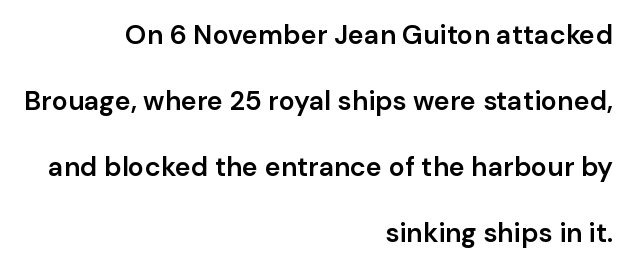
Q: Is the text bold? A: Semi-bold.
Q: Is the text italic (slanted)? A: No, it is upright.
Q: Is the text underlined? A: No.
Q: How is the paragraph aligned? A: Right-aligned.
Q: Is the spacing between letters normal or unusually wide? A: Normal.
Q: Is the spacing between lines tight, normal or loose? A: Loose.
